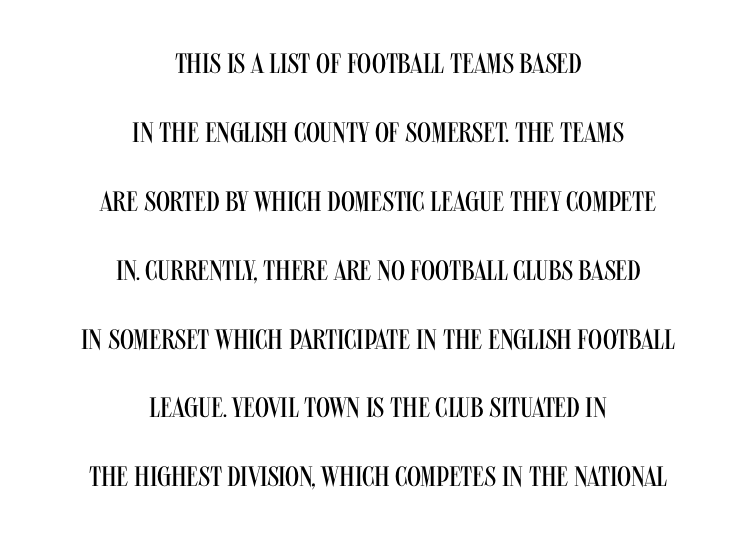
Compared with a flush-left layout, this one balances lines on the center instead. Bare-footed words on every line. Regarding leading, the lines here are spaced well apart. This rendering employs a face without finishing strokes, i.e., a sans-serif. The letters advance in unequal steps, a hallmark of proportional type.
